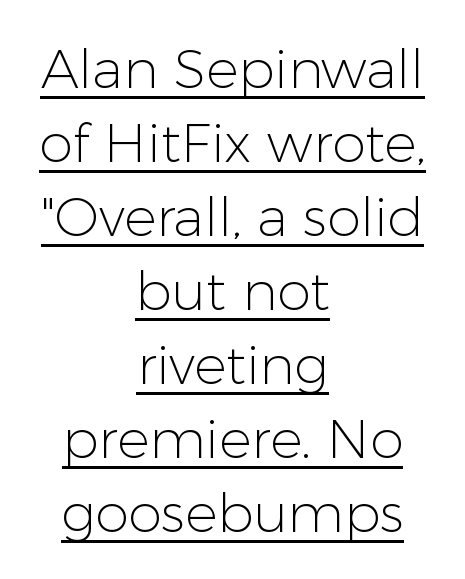
The image shows 54 px light sans-serif type, upright; set centered, normal line spacing (1.37x), normal letter spacing, underlined; low stroke contrast and a medium x-height.
